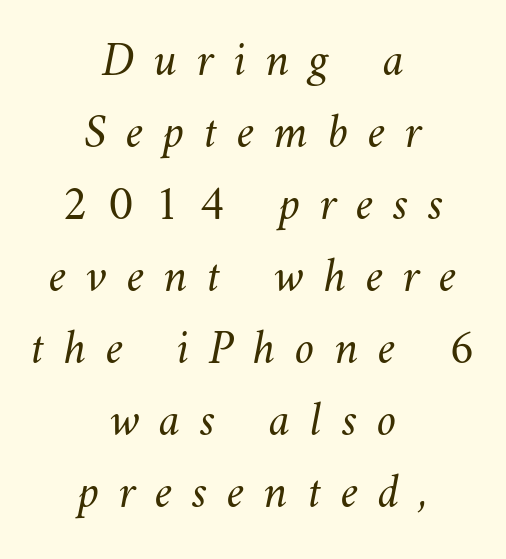
{"bold": "no", "weight": "light", "width": "normal", "stroke_contrast": "medium", "x_height": "small", "monospaced": "no", "underline": "no", "align": "center", "line_spacing": "normal", "line_spacing_ratio": 1.47, "letter_spacing": "wide", "letter_spacing_em": 0.4, "glyph_px": 49}
